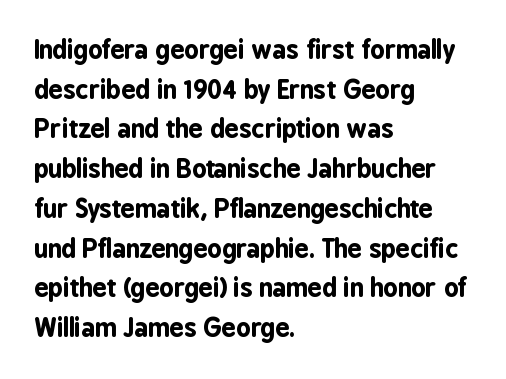
The words here are not underlined. Glyph-to-glyph distance matches everyday printed text. The rows are spaced the way most documents space them. The lettering holds an erect, upright posture throughout. Heavy-handed strokes throughout: this text is bold. Which margin do the lines hug? The left one — the right edge is uneven.
